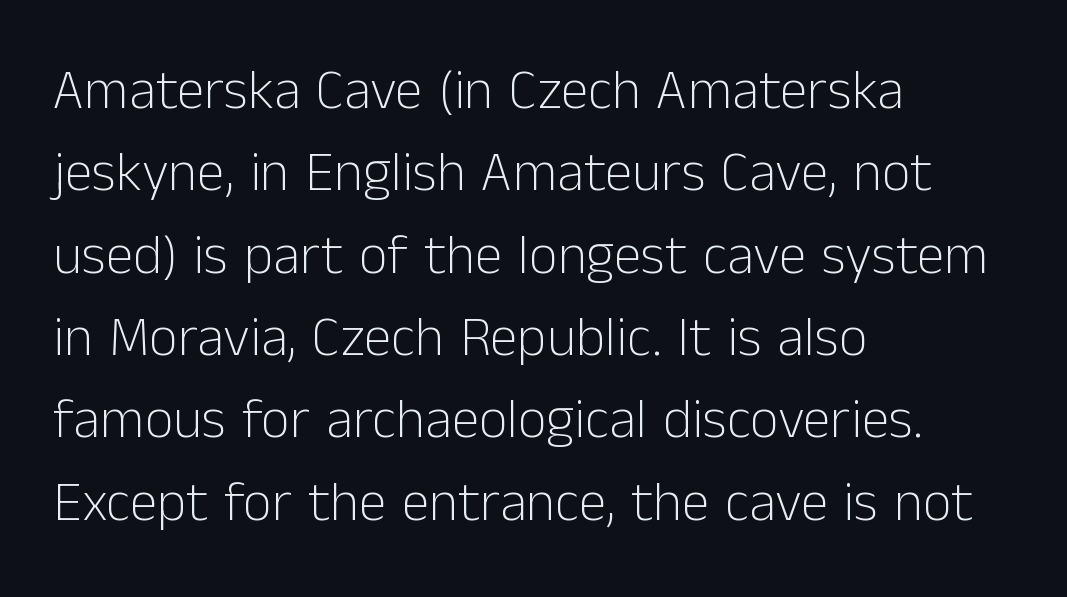
The image shows 56 px light sans-serif type, upright; set left-aligned, normal line spacing (1.47x), normal letter spacing, not underlined; low stroke contrast and a medium x-height.
